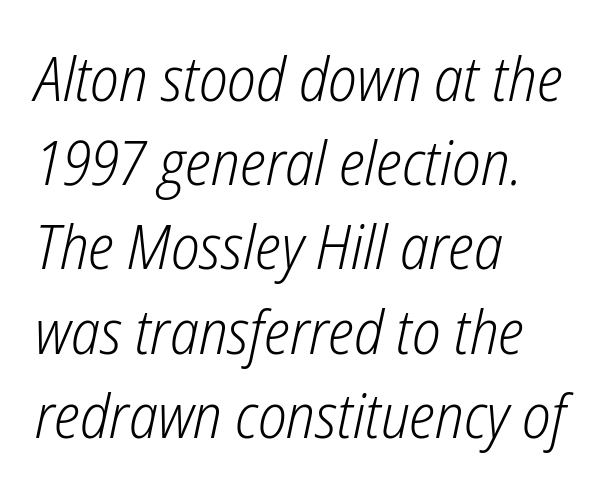
{"italic": "yes", "lean": "right", "slant_degrees": 12, "bold": "no", "weight": "light", "width": "condensed", "stroke_contrast": "low", "x_height": "medium", "monospaced": "no", "underline": "no", "align": "left", "line_spacing": "normal", "line_spacing_ratio": 1.38, "letter_spacing": "normal", "letter_spacing_em": 0.0, "glyph_px": 61}
